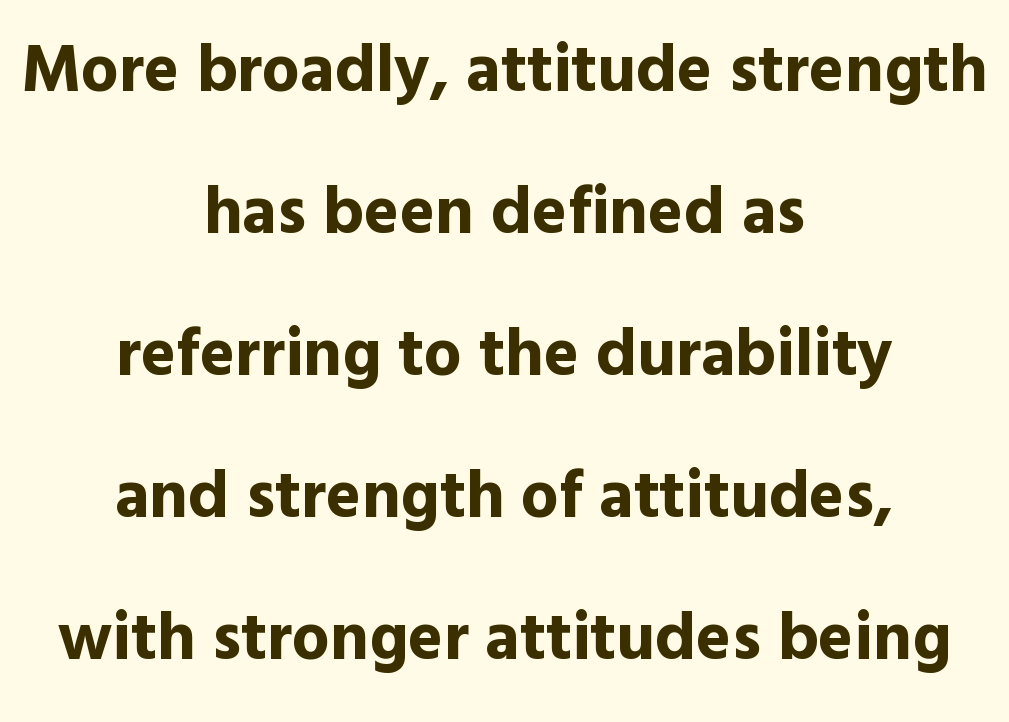
The image shows 67 px bold sans-serif type, upright; set centered, loose line spacing (2.12x), normal letter spacing, not underlined; a medium x-height.
